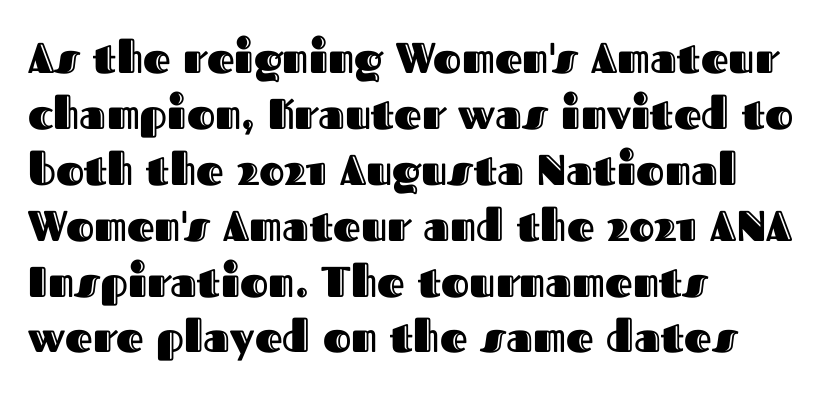
Q: Is the text italic (slanted)? A: No, it is upright.
Q: Is the text underlined? A: No.
Q: How is the paragraph aligned? A: Left-aligned.
Q: Is the spacing between letters normal or unusually wide? A: Normal.
Q: Is the spacing between lines tight, normal or loose? A: Normal.
Q: Width (condensed, normal, or wide)? A: Normal.
Q: x-height? A: Medium.
Q: Monospaced? A: No.
